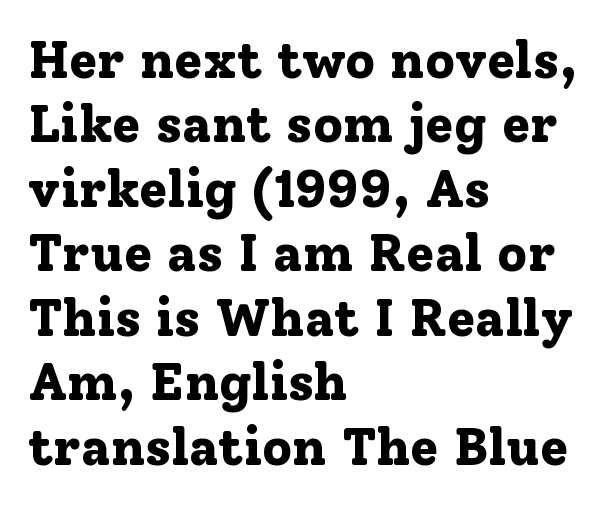
The image shows 52 px bold serif type, upright; set left-aligned, line spacing 1.24x, normal letter spacing, not underlined; low stroke contrast and a medium x-height.
